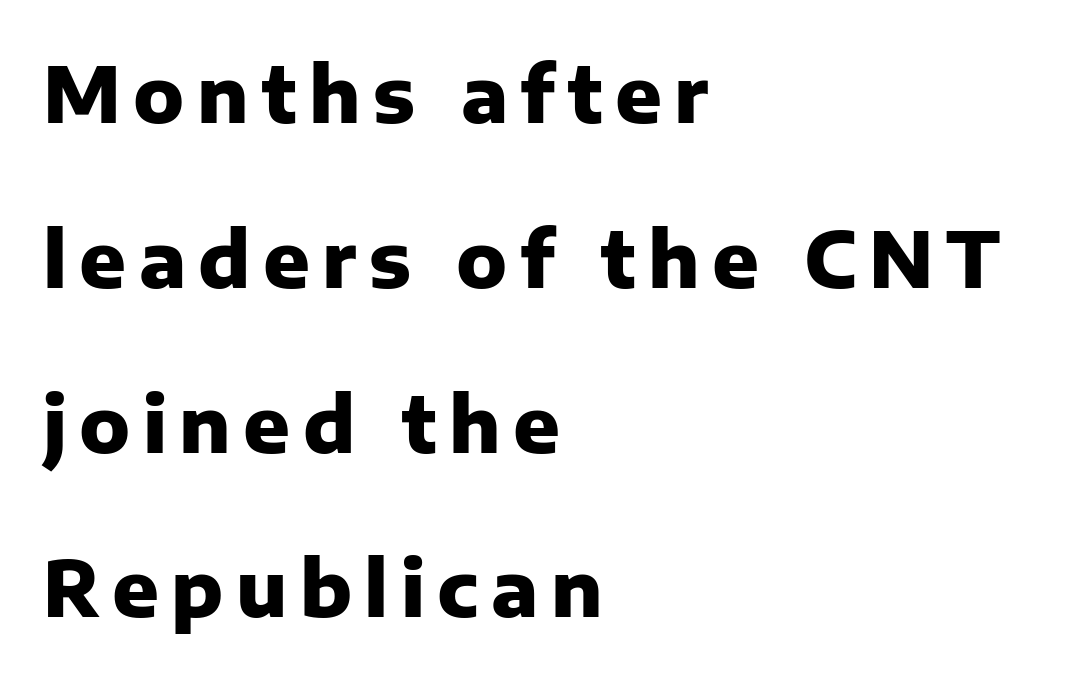
Heavy-handed strokes throughout: this text is bold. A sans-serif font was chosen for this passage. Students, observe: this is what heavily led, spacious text looks like. Where is the straight margin? On the left. Varying glyph widths throughout — classic text-font behaviour.
